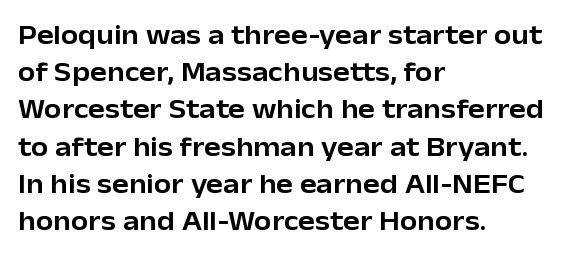
{"serif": "no", "italic": "no", "width": "normal", "stroke_contrast": "low", "x_height": "medium", "monospaced": "no", "underline": "no", "align": "left", "line_spacing": "normal", "line_spacing_ratio": 1.33, "letter_spacing": "normal", "letter_spacing_em": 0.0, "glyph_px": 28}
